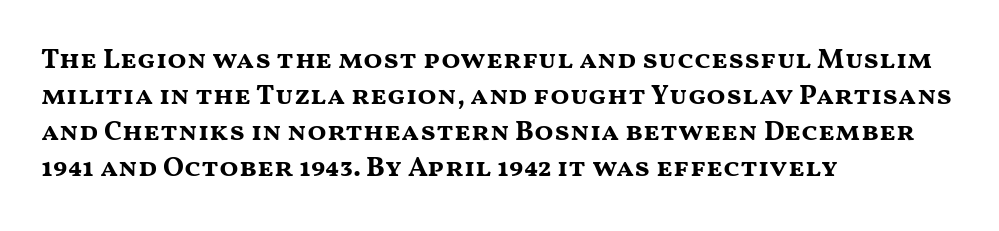
{"serif": "no", "italic": "no", "bold": "yes", "weight": "bold", "width": "wide", "stroke_contrast": "medium", "x_height": "medium", "monospaced": "no", "underline": "no", "align": "left", "line_spacing": "normal", "line_spacing_ratio": 1.29, "letter_spacing": "normal", "letter_spacing_em": 0.0, "glyph_px": 28}
